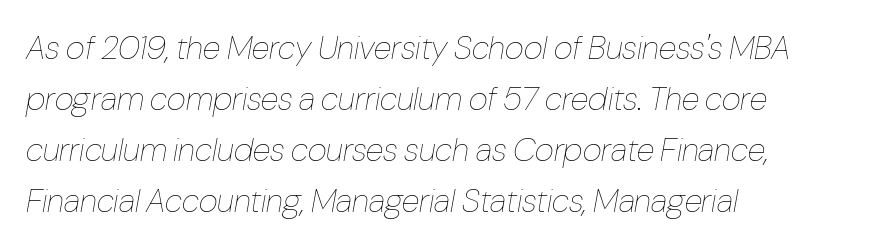
The image shows 33 px thin, condensed type, italic (leaning right); set left-aligned, normal line spacing (1.55x), normal letter spacing, not underlined; low stroke contrast and a medium x-height.
